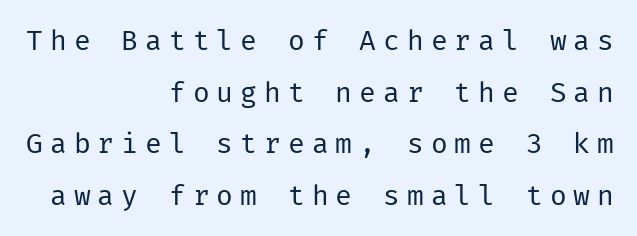
This sample is right-justified, so line beginnings fall wherever the words allow. This rendering employs a face without finishing strokes, i.e., a sans-serif. Honestly, there is no underline to notice here at all. No italicization has been applied; the sample stays upright. Tracking here is generous; glyphs stand well apart from one another. These glyphs show unthickened strokes, regular width or finer.
